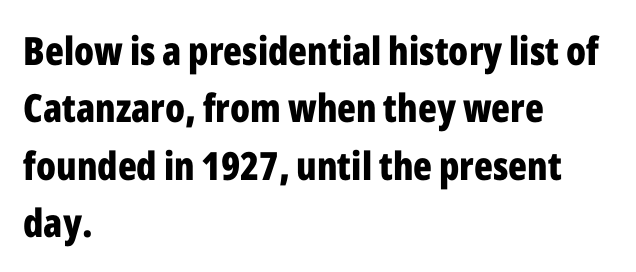
The image shows 39 px bold, condensed sans-serif type, upright; set left-aligned, normal line spacing (1.47x), normal letter spacing, not underlined; low stroke contrast and a medium x-height.
